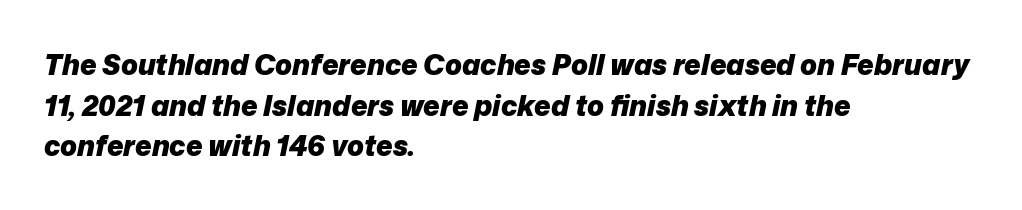
The image shows 28 px heavy type, italic (leaning right); set left-aligned, normal line spacing (1.45x), normal letter spacing, not underlined; low stroke contrast and a medium x-height.
